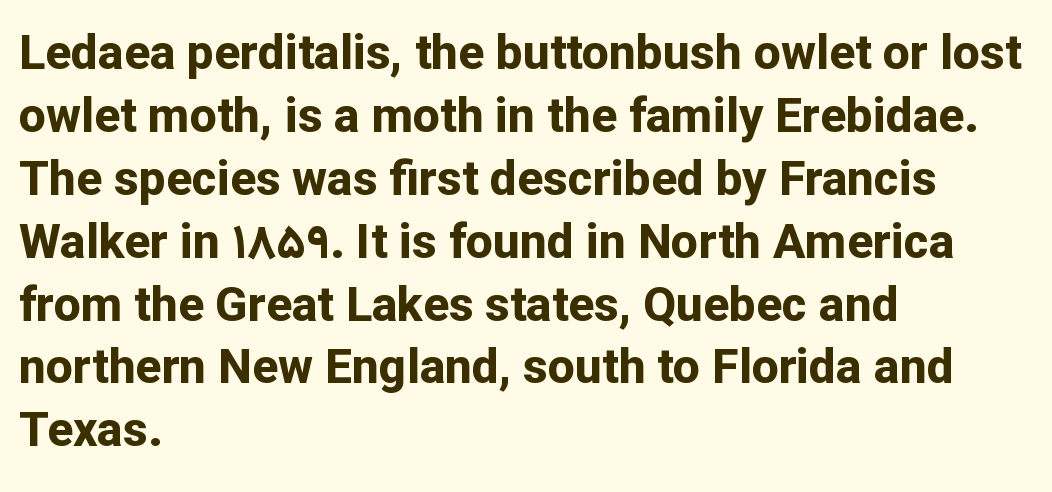
{"serif": "no", "italic": "no", "bold": "yes", "weight": "bold", "width": "normal", "stroke_contrast": "low", "x_height": "medium", "monospaced": "no", "underline": "no", "align": "left", "line_spacing": "normal", "line_spacing_ratio": 1.31, "letter_spacing": "normal", "letter_spacing_em": 0.0, "glyph_px": 48}
